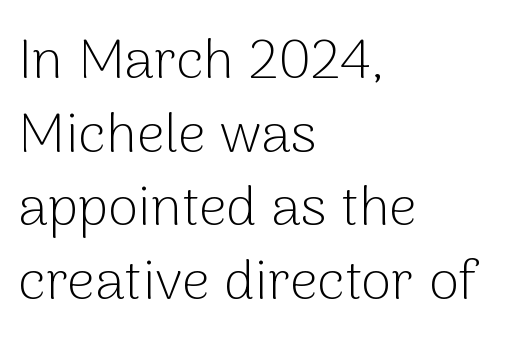
The image shows 55 px light sans-serif type, upright; set left-aligned, normal line spacing (1.34x), normal letter spacing, not underlined; low stroke contrast and a medium x-height.
